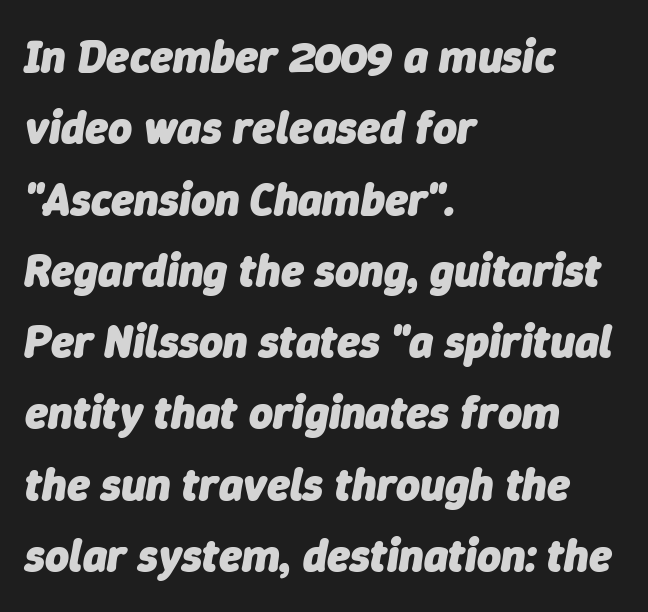
Is the letter spacing exaggerated? No — it looks like the ordinary default. Evenly set lines give the paragraph a standard silhouette. Emphasis-style slanted type is in use. Each letter keeps its own natural width here, so spacing adapts to shape.
